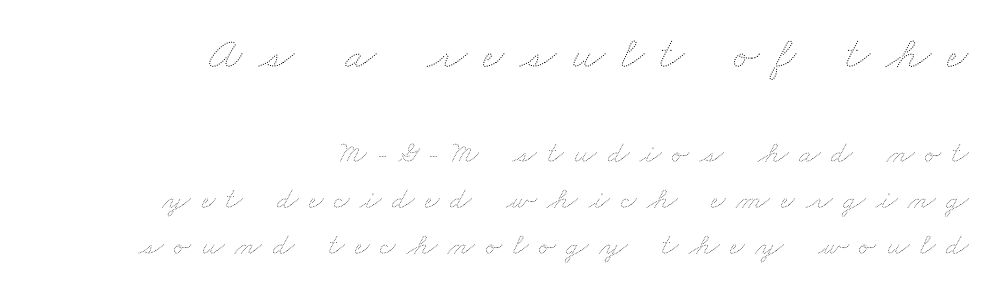
Q: Is the text bold? A: No.
Q: Is the text underlined? A: No.
Q: How is the paragraph aligned? A: Right-aligned.
Q: Is the spacing between letters normal or unusually wide? A: Unusually wide.
Q: Is the spacing between lines tight, normal or loose? A: Normal.
Q: Which block of text is set in a larger size, the first (top) or the second (bottom)? A: The first (top) one.
Q: Width (condensed, normal, or wide)? A: Wide.
Q: Stroke contrast? A: Medium.
Q: x-height? A: Small.
Q: Monospaced? A: No.
